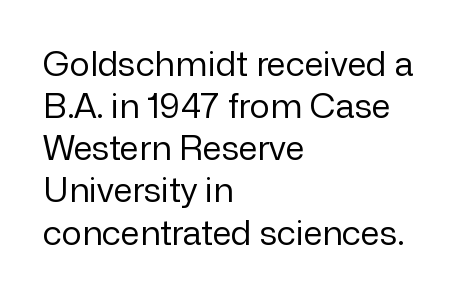
In CSS terms this would be text-align: left. Spacing between characters is what you'd get straight out of the box. These glyphs show unthickened strokes, regular width or finer. This is roman type, the default non-slanted kind.
